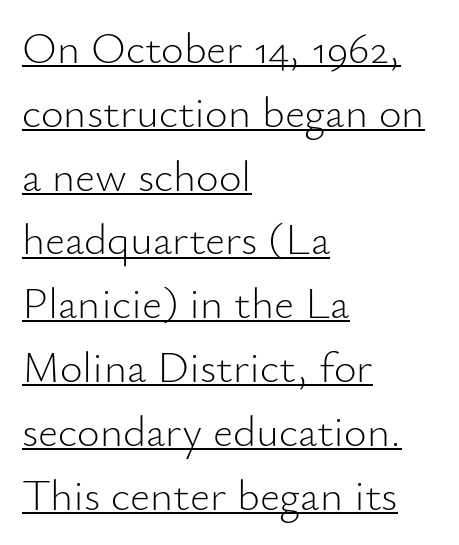
{"serif": "no", "italic": "no", "bold": "no", "weight": "light", "width": "normal", "stroke_contrast": "low", "x_height": "small", "monospaced": "no", "underline": "yes", "align": "left", "line_spacing": "normal", "line_spacing_ratio": 1.45, "letter_spacing": "normal", "letter_spacing_em": 0.0, "glyph_px": 44}
